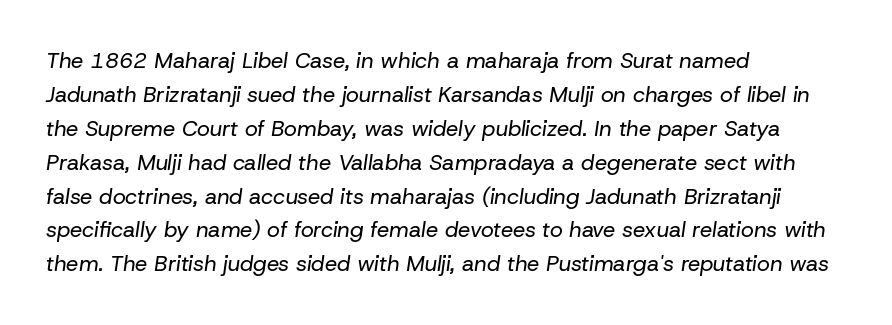
The strokes are not fattened; the text isn't bold. Nobody touched the tracking dial on this one. This block has exactly the height ordinary leading produces. Style check: oblique. Reading down the block, your eye returns to a fixed left position each line. Honestly, there is no underline to notice here at all.
